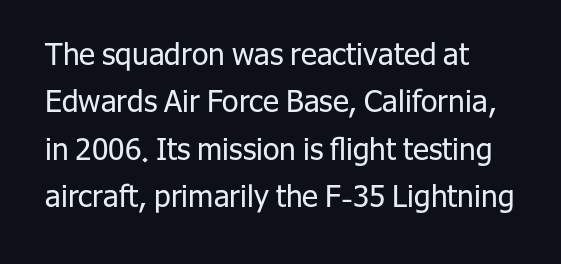
The image shows 30 px regular-weight sans-serif type, upright; set left-aligned, normal line spacing (1.58x), normal letter spacing, not underlined; low stroke contrast and a medium x-height.
